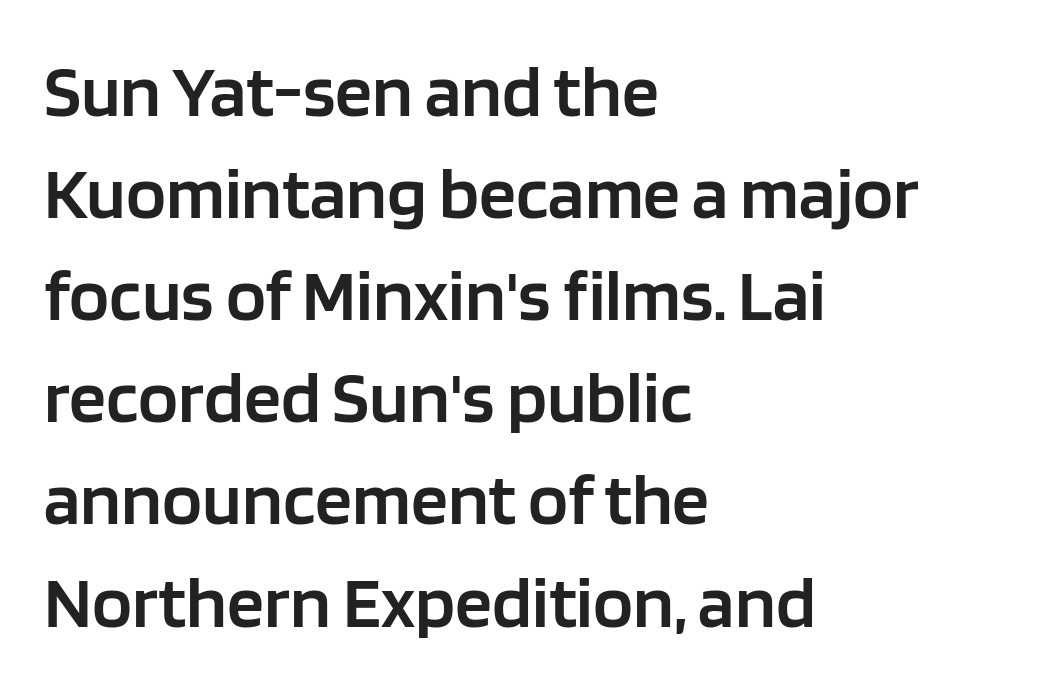
Q: Is the text bold? A: Semi-bold.
Q: Is the text italic (slanted)? A: No, it is upright.
Q: Is the typeface a serif or a sans-serif typeface? A: Sans-serif.
Q: Is the text underlined? A: No.
Q: How is the paragraph aligned? A: Left-aligned.
Q: Is the spacing between letters normal or unusually wide? A: Normal.
Q: Is the spacing between lines tight, normal or loose? A: Normal.
Q: Width (condensed, normal, or wide)? A: Normal.
Q: Stroke contrast? A: Low.
Q: x-height? A: Large.
Q: Monospaced? A: No.
